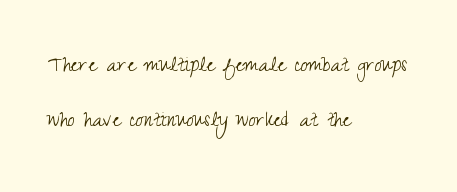
This sample uses an upright cut, with every glyph sitting square on the baseline. The space between consecutive lines is lavish. All the whitespace from short lines collects on the right. The passage shown has conventional tracking throughout.
